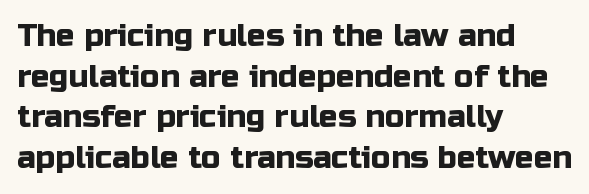
The image shows 31 px sans-serif type, upright; set left-aligned, normal line spacing (1.31x), normal letter spacing, not underlined; low stroke contrast and a medium x-height.
